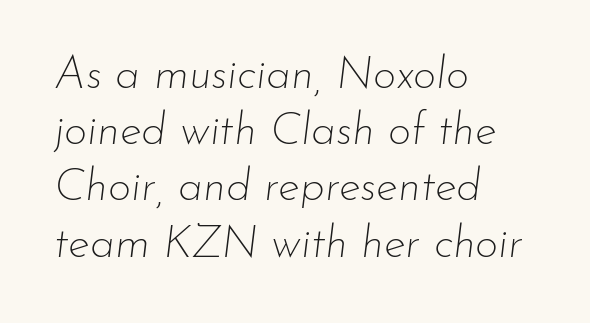
The image shows 45 px thin type, italic (leaning right); set left-aligned, normal line spacing (1.25x), normal letter spacing, not underlined; low stroke contrast and a small x-height.
